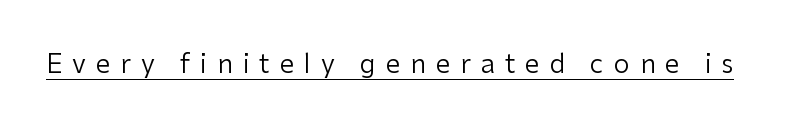
The passage shown has open, widely tracked lettering throughout. Heaviness? Minimal to ordinary, like unemphasized prose. You can see a thin bar hugging the bottom of the glyphs. Is there any slant? The stems are plumb.
